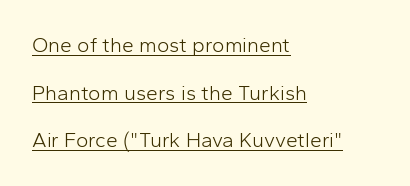
{"italic": "no", "bold": "no", "underline": "yes", "align": "left", "line_spacing": "loose", "line_spacing_ratio": 2.27, "letter_spacing": "normal", "letter_spacing_em": 0.0, "glyph_px": 21}
